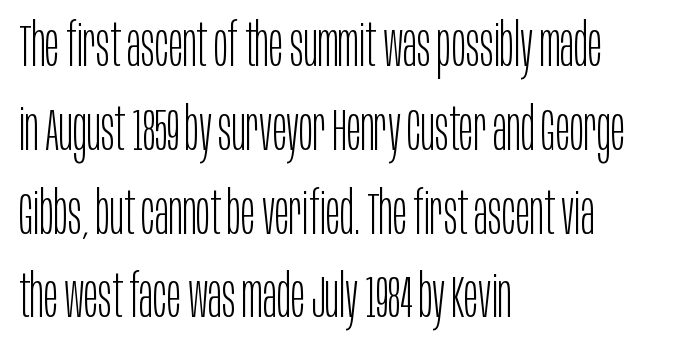
Q: Is the text bold? A: No.
Q: Is the text italic (slanted)? A: No, it is upright.
Q: Is the typeface a serif or a sans-serif typeface? A: Sans-serif.
Q: Is the text underlined? A: No.
Q: How is the paragraph aligned? A: Left-aligned.
Q: Is the spacing between letters normal or unusually wide? A: Normal.
Q: Is the spacing between lines tight, normal or loose? A: Normal.
Q: Width (condensed, normal, or wide)? A: Condensed.
Q: Stroke contrast? A: Low.
Q: x-height? A: Large.
Q: Monospaced? A: No.
